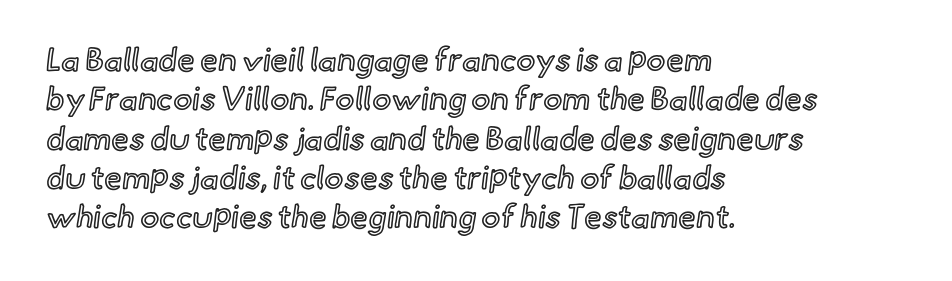
Q: Is the text italic (slanted)? A: Yes.
Q: Is the text underlined? A: No.
Q: How is the paragraph aligned? A: Left-aligned.
Q: Is the spacing between letters normal or unusually wide? A: Normal.
Q: Width (condensed, normal, or wide)? A: Normal.
Q: x-height? A: Small.
Q: Monospaced? A: No.
